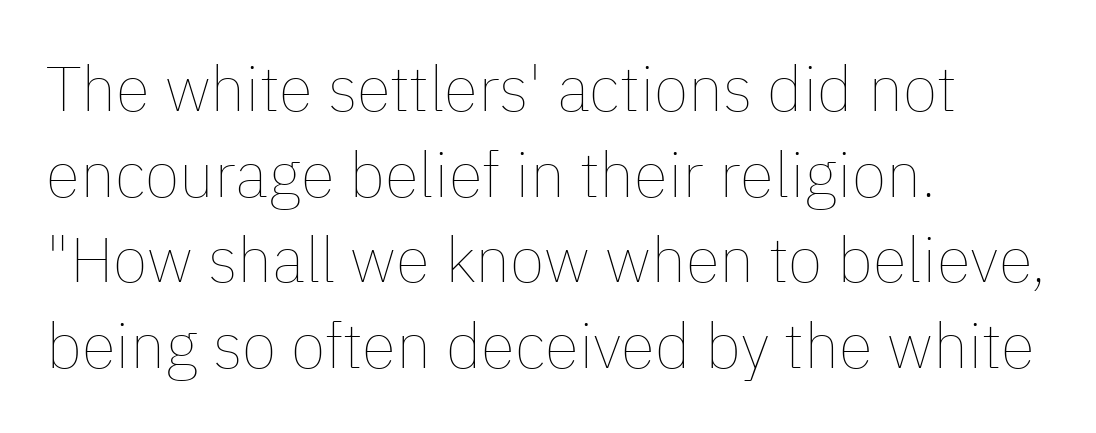
{"italic": "no", "bold": "no", "weight": "thin", "width": "normal", "stroke_contrast": "low", "x_height": "medium", "monospaced": "no", "underline": "no", "align": "left", "line_spacing": "normal", "line_spacing_ratio": 1.36, "letter_spacing": "normal", "letter_spacing_em": 0.0, "glyph_px": 63}
